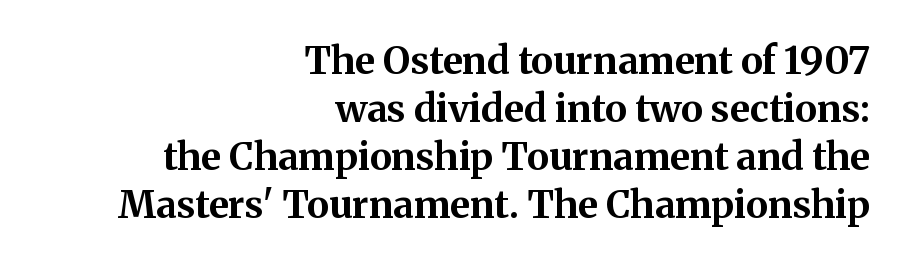
The image shows 38 px bold serif type, upright; set right-aligned, normal line spacing (1.26x), normal letter spacing, not underlined; medium stroke contrast and a medium x-height.
